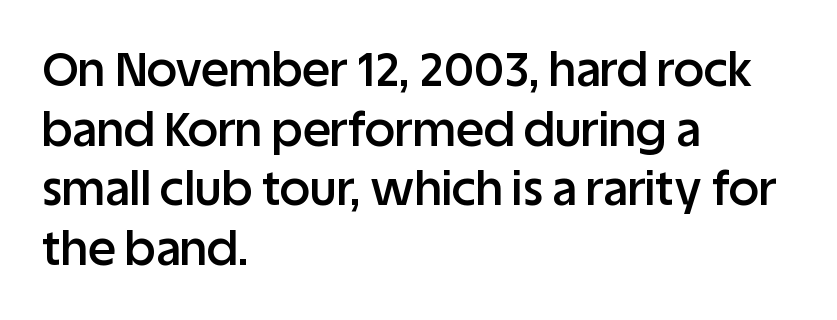
Summary of vertical rhythm: regular, with standard interline spacing. No extra tracking has been applied to these lines. Leftover space on each line is placed entirely after the last word. The words here are not underlined. On the weight axis this lands at semibold, roughly 600.
